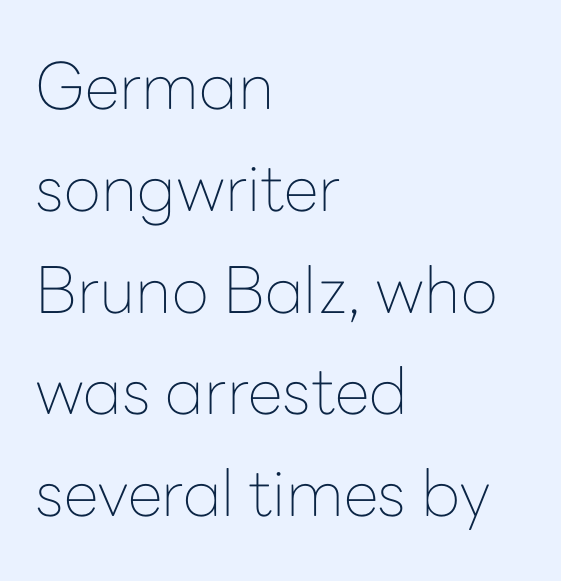
The image shows 64 px thin sans-serif type, upright; set left-aligned, normal line spacing (1.59x), normal letter spacing, not underlined; low stroke contrast and a medium x-height.
